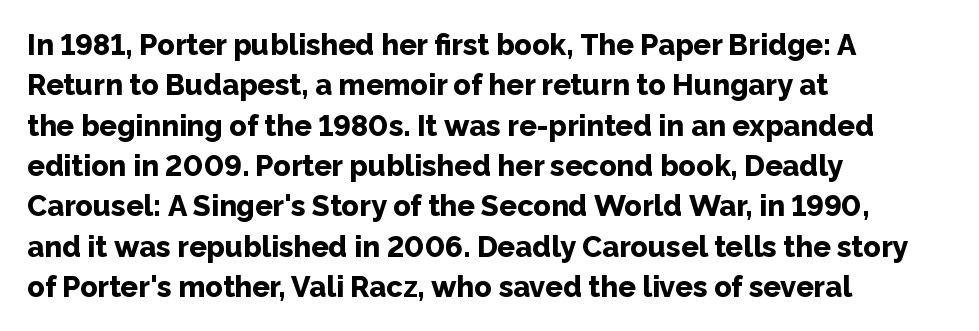
The image shows 29 px bold sans-serif type, upright; set left-aligned, normal line spacing (1.39x), normal letter spacing, not underlined; low stroke contrast and a medium x-height.
